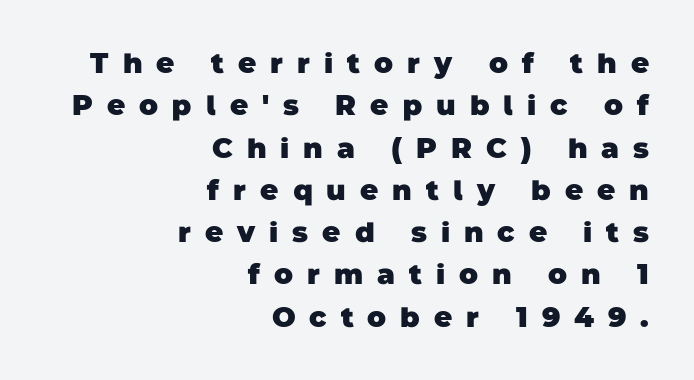
The image shows 28 px heavy sans-serif type; set right-aligned, normal line spacing (1.51x), unusually wide letter spacing (+0.5 em), not underlined; low stroke contrast and a large x-height.
